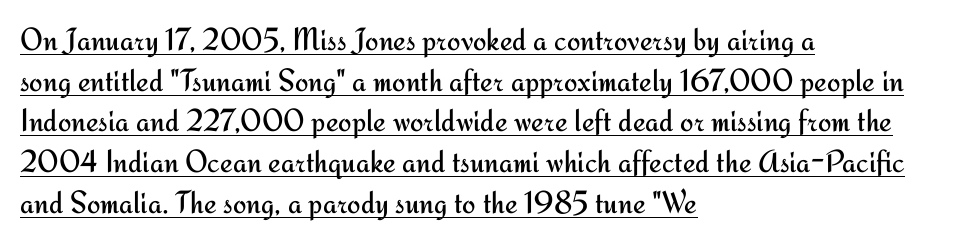
Q: Is the text bold? A: No.
Q: Is the text italic (slanted)? A: No, it is upright.
Q: Is the typeface a serif or a sans-serif typeface? A: Sans-serif.
Q: Is the text underlined? A: Yes.
Q: How is the paragraph aligned? A: Left-aligned.
Q: Is the spacing between letters normal or unusually wide? A: Normal.
Q: Is the spacing between lines tight, normal or loose? A: Normal.
Q: Width (condensed, normal, or wide)? A: Normal.
Q: Stroke contrast? A: Medium.
Q: x-height? A: Small.
Q: Monospaced? A: No.
